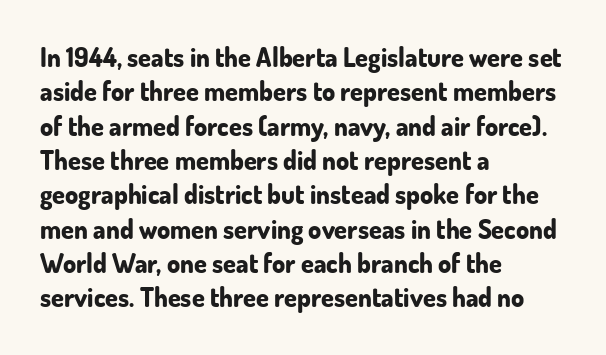
The image shows 26 px bold type, upright; set left-aligned, normal line spacing (1.32x), normal letter spacing, not underlined.
